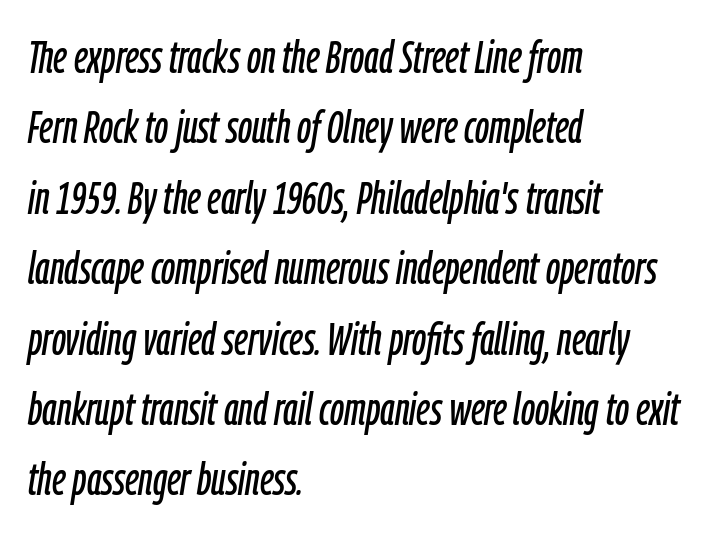
{"italic": "yes", "lean": "right", "slant_degrees": 9, "width": "condensed", "stroke_contrast": "low", "x_height": "medium", "monospaced": "no", "underline": "no", "align": "left", "line_spacing": "normal", "line_spacing_ratio": 1.53, "letter_spacing": "normal", "letter_spacing_em": 0.0, "glyph_px": 46}
